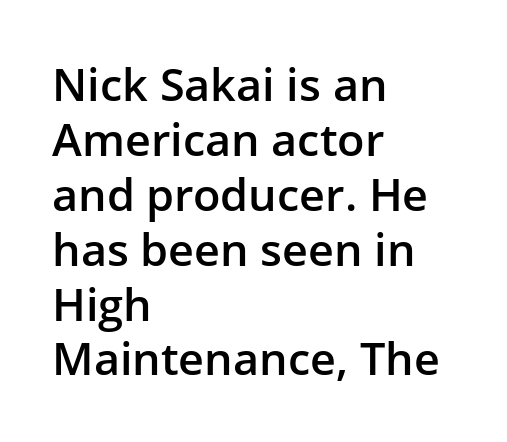
{"serif": "no", "italic": "no", "bold": "semi", "weight": "semibold", "width": "normal", "stroke_contrast": "low", "x_height": "medium", "monospaced": "no", "underline": "no", "align": "left", "line_spacing_ratio": 1.22, "letter_spacing": "normal", "letter_spacing_em": 0.0, "glyph_px": 45}
